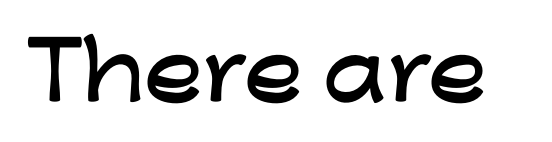
Q: Is the text italic (slanted)? A: No, it is upright.
Q: Is the typeface a serif or a sans-serif typeface? A: Sans-serif.
Q: Is the text underlined? A: No.
Q: Is the spacing between letters normal or unusually wide? A: Normal.
Q: Width (condensed, normal, or wide)? A: Wide.
Q: Stroke contrast? A: Low.
Q: x-height? A: Medium.
Q: Monospaced? A: No.
